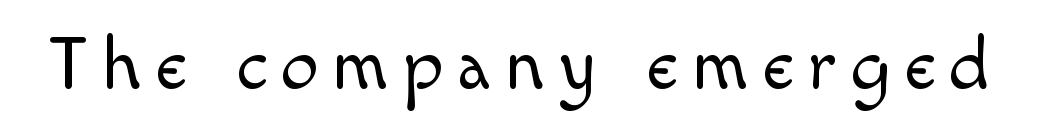
{"serif": "no", "italic": "no", "bold": "no", "weight": "light", "width": "normal", "x_height": "small", "monospaced": "no", "underline": "no", "glyph_px": 75}
